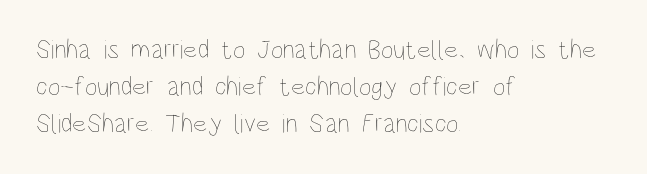
Reading down the block, your eye returns to a fixed left position each line. Tall strokes in this sample are plumb rather than angled. The rendering uses a moderate line-height, typical for paragraphs. This is not heavy type; no bold has been used. Any mark beneath the type? The region is blank. Each word holds together tightly as a unit, with standard inter-letter gaps.
